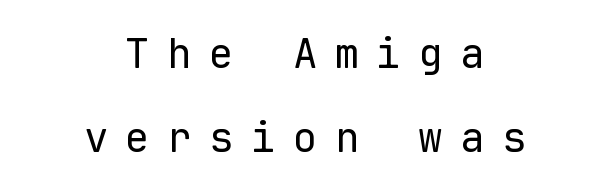
The passage is arranged like a title page — every line centered. Words float on clear page, feet unadorned. Each letter's strokes conclude bluntly, with no projecting serifs. You can tell it's not italic because the verticals are truly vertical.
